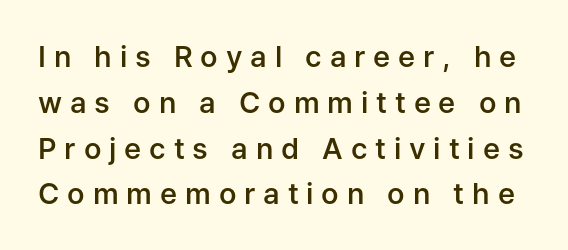
Q: Is the text bold? A: Semi-bold.
Q: Is the text italic (slanted)? A: No, it is upright.
Q: Is the typeface a serif or a sans-serif typeface? A: Sans-serif.
Q: Is the text underlined? A: No.
Q: Is the spacing between letters normal or unusually wide? A: Unusually wide.
Q: Is the spacing between lines tight, normal or loose? A: Normal.
Q: Width (condensed, normal, or wide)? A: Normal.
Q: Stroke contrast? A: Low.
Q: x-height? A: Medium.
Q: Monospaced? A: No.
